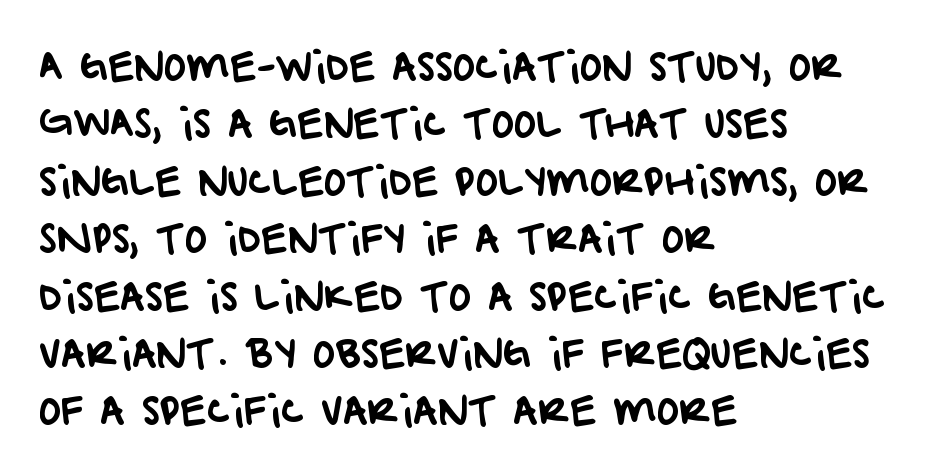
Is the letter spacing exaggerated? No — it looks like the ordinary default. The vertical gap from one line to the next is medium. The designer went with a sans here, leaving each stem footless. Horizontally, the lines are justified to the leading edge only.
